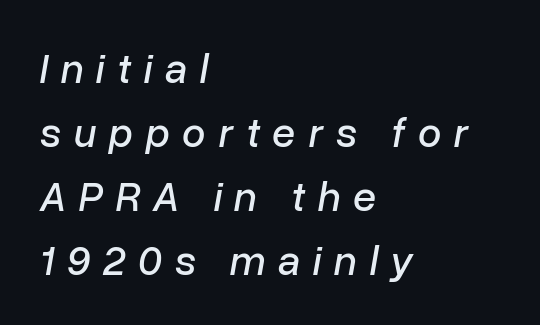
The image shows 42 px text type, italic (leaning right); set left-aligned, normal line spacing (1.52x), unusually wide letter spacing (+0.3 em), not underlined; low stroke contrast and a medium x-height.
